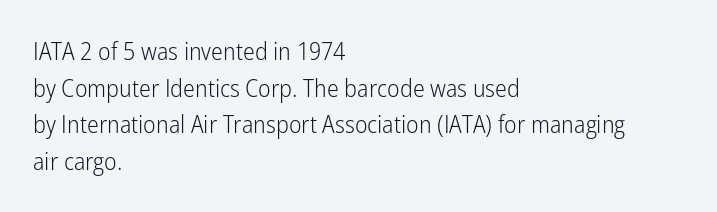
Weight: in the light-to-regular range. In CSS terms this would be text-align: left. The letters stand straight up with perfectly vertical stems. Each new line begins a customary step beneath the previous one. Characters follow at the spacing the type designer built in.
